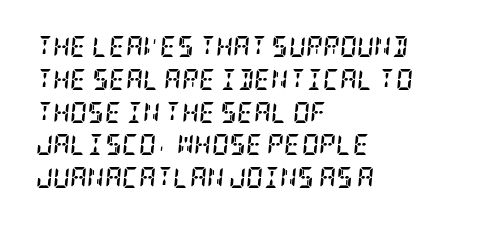
The image shows 21 px bold type, italic (leaning right); set left-aligned, normal line spacing (1.56x), normal letter spacing, not underlined.
